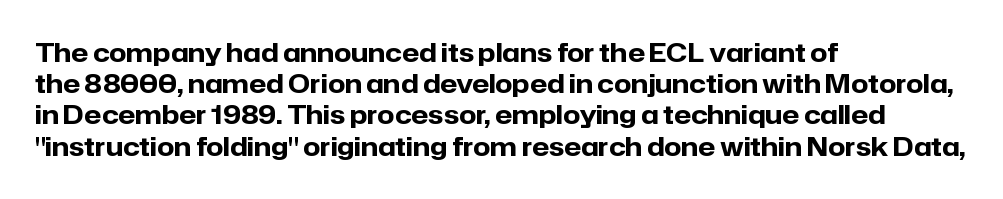
Q: Is the text bold? A: Yes.
Q: Is the text italic (slanted)? A: No, it is upright.
Q: Is the text underlined? A: No.
Q: How is the paragraph aligned? A: Left-aligned.
Q: Is the spacing between letters normal or unusually wide? A: Normal.
Q: Is the spacing between lines tight, normal or loose? A: Normal.
